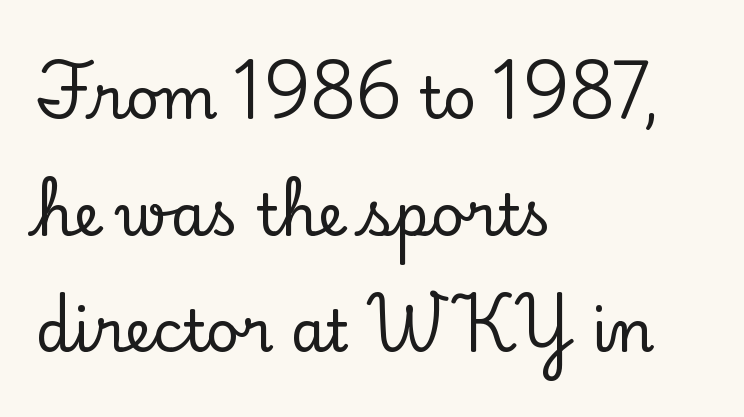
{"serif": "yes", "italic": "no", "width": "normal", "stroke_contrast": "low", "x_height": "small", "monospaced": "no", "underline": "no", "align": "left", "line_spacing": "loose", "line_spacing_ratio": 2.01, "letter_spacing": "normal", "letter_spacing_em": 0.0, "glyph_px": 58}
